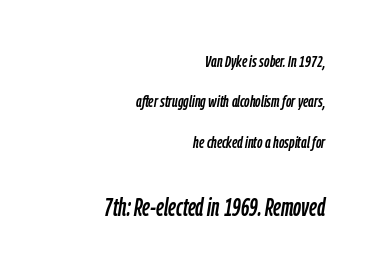
Alignment: flush right. Quick note: underline off. The passage shown stacks its lines with a broad gap. Short note: letters normally spaced.
